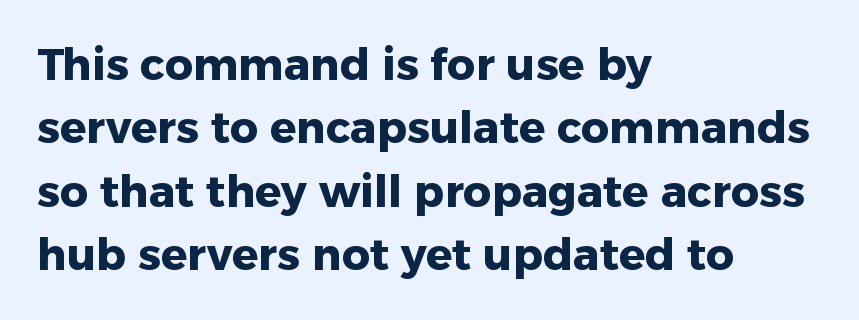
Q: Is the text bold? A: Yes.
Q: Is the text italic (slanted)? A: No, it is upright.
Q: Is the typeface a serif or a sans-serif typeface? A: Sans-serif.
Q: Is the text underlined? A: No.
Q: How is the paragraph aligned? A: Left-aligned.
Q: Is the spacing between letters normal or unusually wide? A: Normal.
Q: Is the spacing between lines tight, normal or loose? A: Normal.
Q: Width (condensed, normal, or wide)? A: Normal.
Q: Stroke contrast? A: Low.
Q: x-height? A: Medium.
Q: Monospaced? A: No.
